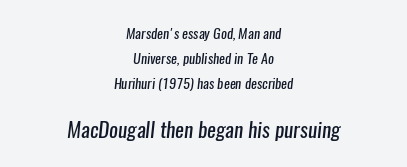
Lines of text with bare space underneath. Whoever set this made the second block the dominant, larger element. The letters sit at their default tracking, neither squeezed nor spread. Leftover space on each line is divided equally before and after the words. The weight tops out at a normal text grade.
